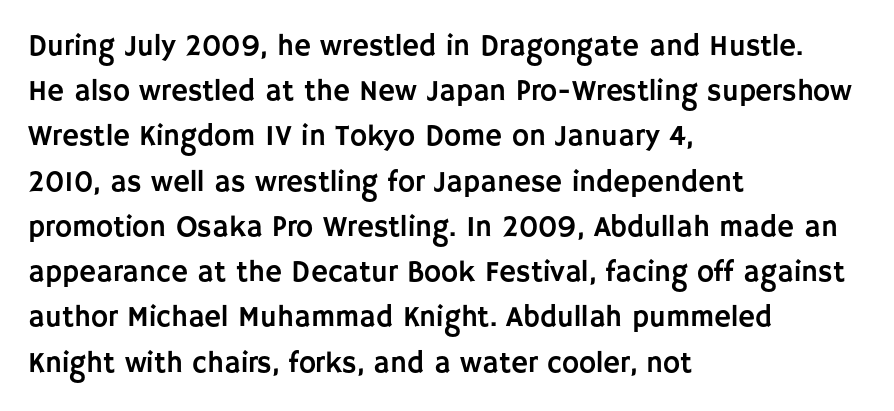
The image shows 29 px sans-serif type, upright; set left-aligned, normal line spacing (1.56x), normal letter spacing, not underlined; low stroke contrast and a large x-height.
